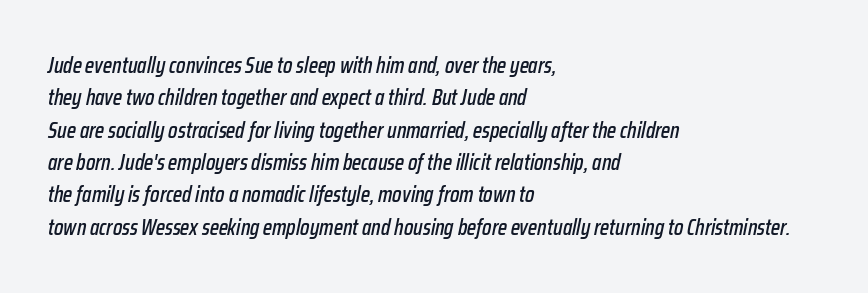
Visually the block forms a straight wall on the left and a jagged coastline on the right. There's an unmistakable incline to the writing here. The letterforms sit shoulder to shoulder at normal distance. The rendering uses a moderate line-height, typical for paragraphs. Nobody drew a line under any word here.
